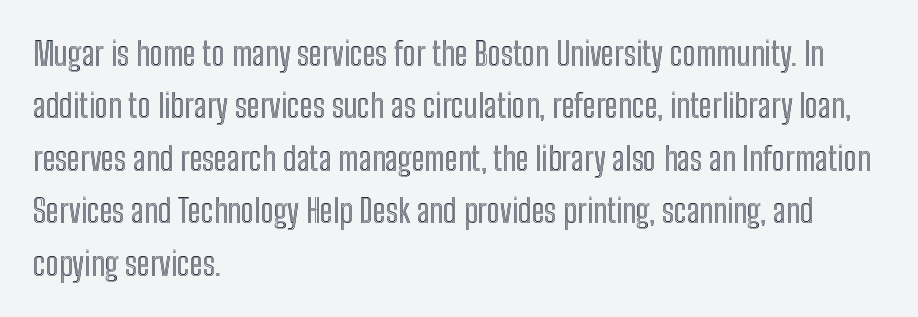
The image shows 33 px condensed type, upright; set left-aligned, normal line spacing (1.59x), normal letter spacing, not underlined; a medium x-height.
